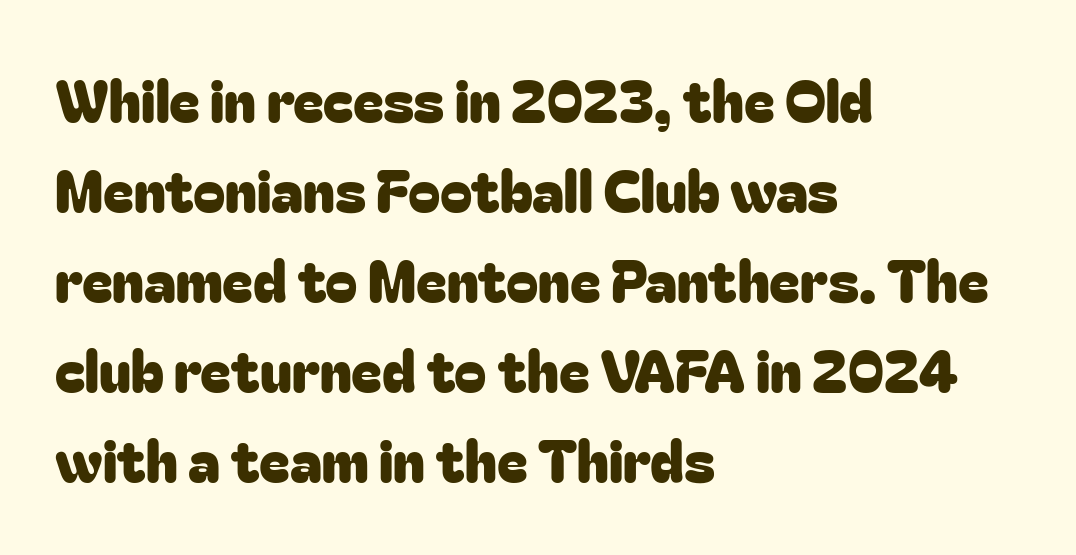
Q: Is the text italic (slanted)? A: No, it is upright.
Q: Is the typeface a serif or a sans-serif typeface? A: Sans-serif.
Q: Is the text underlined? A: No.
Q: How is the paragraph aligned? A: Left-aligned.
Q: Is the spacing between letters normal or unusually wide? A: Normal.
Q: Is the spacing between lines tight, normal or loose? A: Normal.
Q: Width (condensed, normal, or wide)? A: Normal.
Q: Stroke contrast? A: Low.
Q: x-height? A: Medium.
Q: Monospaced? A: No.
